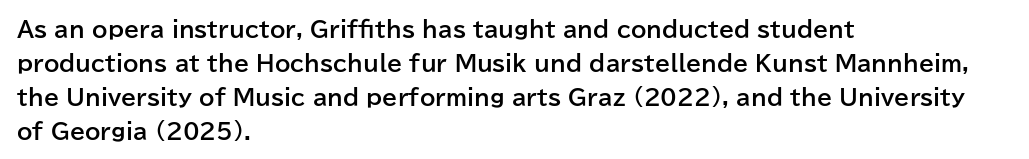
{"italic": "no", "bold": "yes", "underline": "no", "align": "left", "line_spacing": "normal", "line_spacing_ratio": 1.54, "letter_spacing": "normal", "letter_spacing_em": 0.0, "glyph_px": 22}
